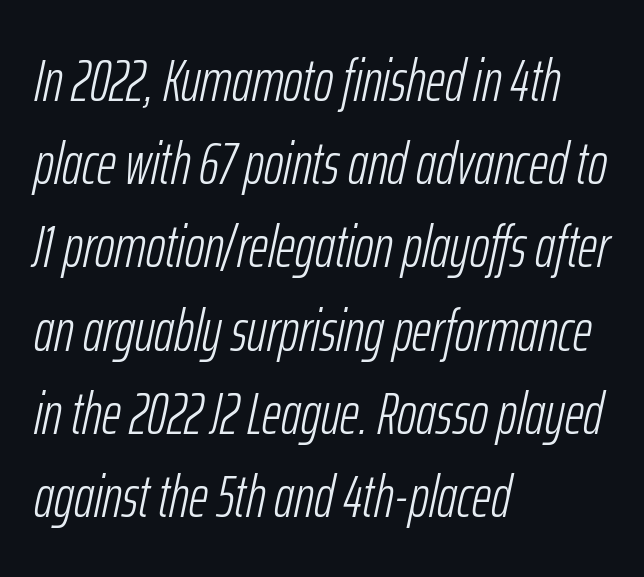
The image shows 59 px light, condensed type, italic (leaning right); set left-aligned, normal line spacing (1.41x), normal letter spacing, not underlined; low stroke contrast and a medium x-height.
